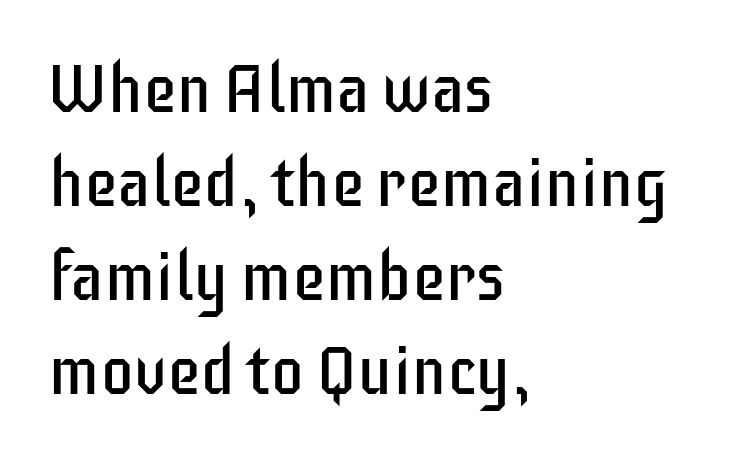
{"serif": "no", "italic": "no", "bold": "no", "weight": "regular", "width": "condensed", "stroke_contrast": "low", "x_height": "large", "monospaced": "no", "underline": "no", "align": "left", "line_spacing": "normal", "line_spacing_ratio": 1.38, "letter_spacing": "normal", "letter_spacing_em": 0.0, "glyph_px": 68}
